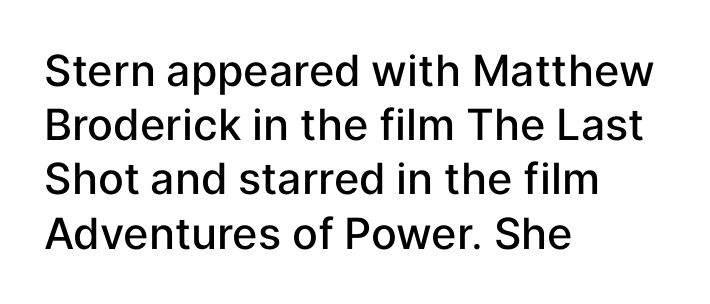
The image shows 43 px semibold sans-serif type, upright; set left-aligned, normal line spacing (1.26x), normal letter spacing, not underlined; low stroke contrast and a medium x-height.
